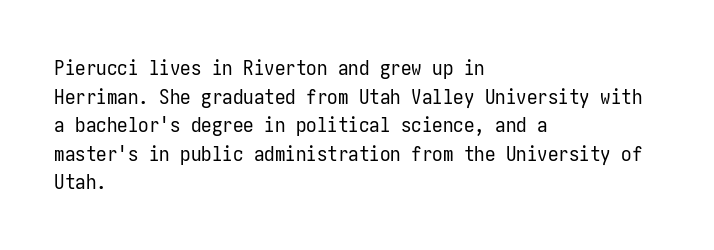
{"italic": "no", "bold": "no", "underline": "no", "align": "left", "line_spacing": "normal", "line_spacing_ratio": 1.36, "letter_spacing": "normal", "letter_spacing_em": 0.0, "glyph_px": 21}
